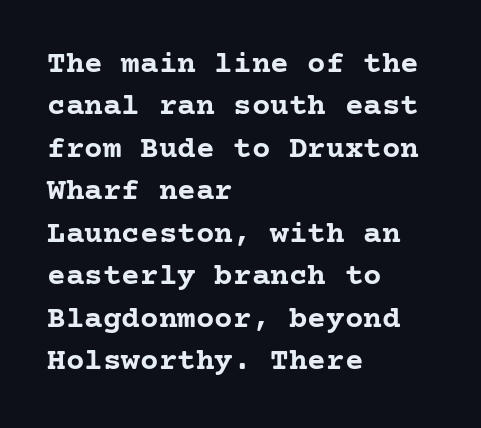
{"serif": "yes", "italic": "no", "bold": "yes", "weight": "semibold", "width": "normal", "stroke_contrast": "low", "x_height": "medium", "underline": "no", "align": "left", "line_spacing": "normal", "line_spacing_ratio": 1.37, "letter_spacing": "normal", "letter_spacing_em": 0.0, "glyph_px": 31}
